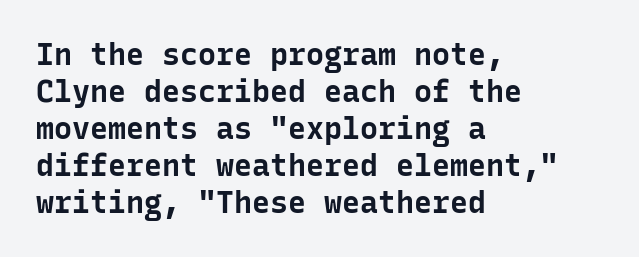
Q: Is the text bold? A: Yes.
Q: Is the text italic (slanted)? A: No, it is upright.
Q: Is the typeface a serif or a sans-serif typeface? A: Sans-serif.
Q: Is the text underlined? A: No.
Q: How is the paragraph aligned? A: Left-aligned.
Q: Is the spacing between letters normal or unusually wide? A: Normal.
Q: Width (condensed, normal, or wide)? A: Normal.
Q: Stroke contrast? A: Low.
Q: x-height? A: Medium.
Q: Monospaced? A: Yes.
